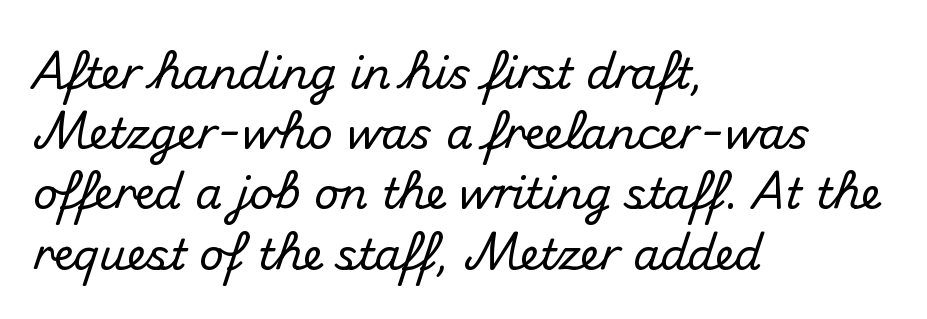
This sample keeps an unexceptional amount of space between lines. There is no visible air inserted between adjacent glyphs. The letters advance in unequal steps, a hallmark of proportional type. Casual observation: everything's shoved over to the left.
